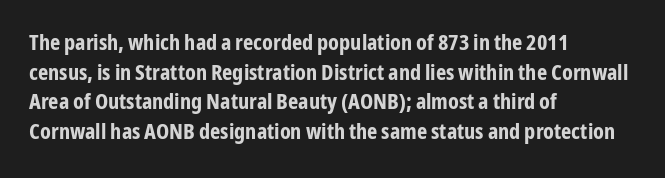
{"italic": "no", "bold": "yes", "underline": "no", "align": "left", "line_spacing": "normal", "line_spacing_ratio": 1.35, "letter_spacing": "normal", "letter_spacing_em": 0.0, "glyph_px": 22}
